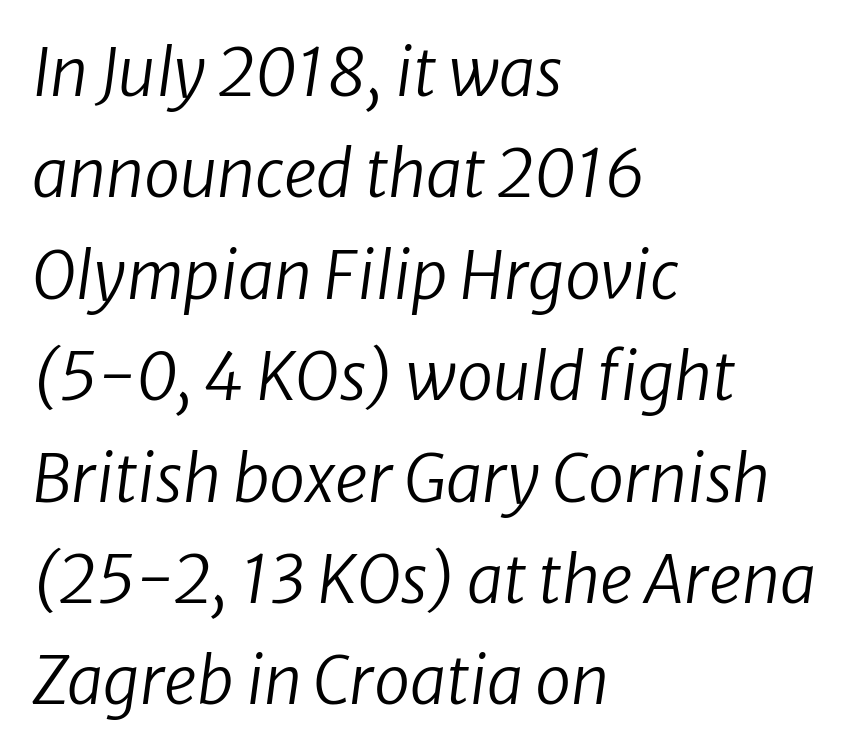
The image shows 65 px regular-weight type, italic (leaning right); set left-aligned, normal line spacing (1.56x), normal letter spacing, not underlined; low stroke contrast and a medium x-height.
